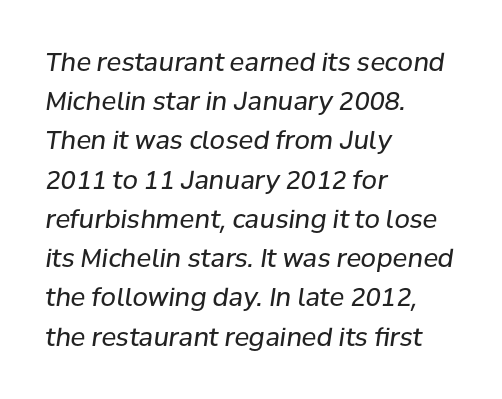
Q: Is the text bold? A: No.
Q: Is the text italic (slanted)? A: Yes, it leans right by about 8 degrees.
Q: Is the text underlined? A: No.
Q: How is the paragraph aligned? A: Left-aligned.
Q: Is the spacing between letters normal or unusually wide? A: Normal.
Q: Is the spacing between lines tight, normal or loose? A: Normal.
